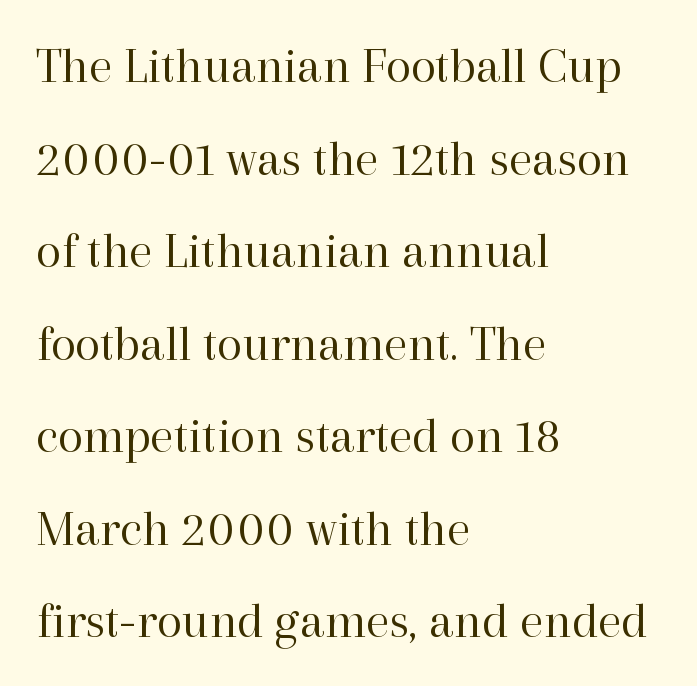
Q: Is the text bold? A: No.
Q: Is the text italic (slanted)? A: No, it is upright.
Q: Is the typeface a serif or a sans-serif typeface? A: Serif.
Q: Is the text underlined? A: No.
Q: How is the paragraph aligned? A: Left-aligned.
Q: Is the spacing between letters normal or unusually wide? A: Normal.
Q: Width (condensed, normal, or wide)? A: Normal.
Q: Stroke contrast? A: High.
Q: x-height? A: Medium.
Q: Monospaced? A: No.
